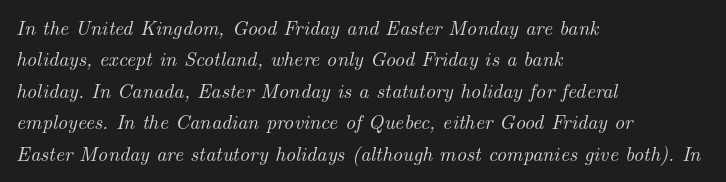
Is the letter spacing exaggerated? No — it looks like the ordinary default. Characters are canted at an angle relative to the baseline's perpendicular. Rows of type keep a routine distance in the vertical direction. This rendering uses left alignment, leaving the right contour irregular. The gap between lines stays unmarked.
